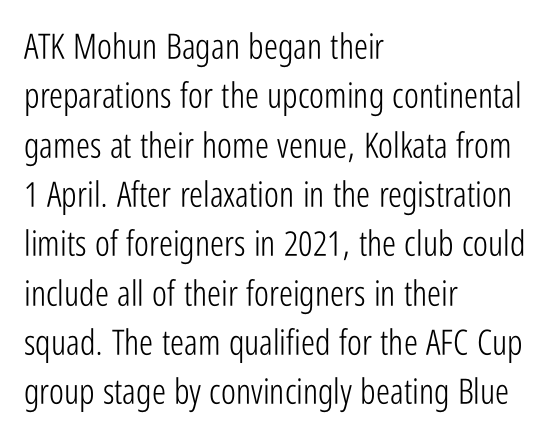
The compositor pushed each line to the left boundary. These lines are composed in type without serifs. Counters stay open thanks to moderate or lighter strokes. Looks like regular typesetting: each glyph gets only the width it needs.
